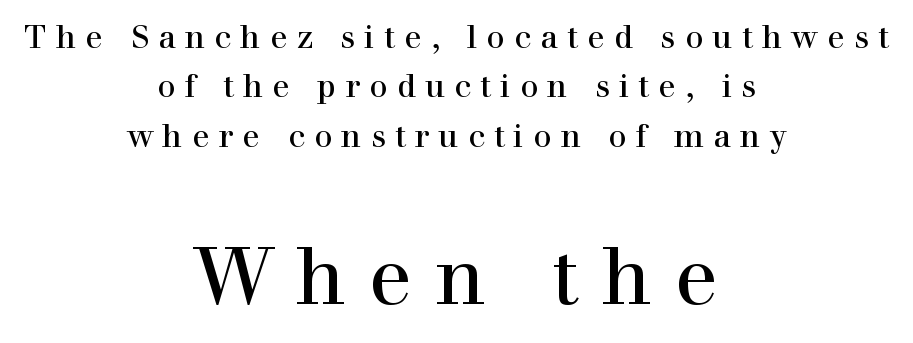
Q: Is the text bold? A: No.
Q: Is the text italic (slanted)? A: No, it is upright.
Q: Is the typeface a serif or a sans-serif typeface? A: Serif.
Q: Is the text underlined? A: No.
Q: How is the paragraph aligned? A: Centered.
Q: Is the spacing between letters normal or unusually wide? A: Unusually wide.
Q: Is the spacing between lines tight, normal or loose? A: Normal.
Q: Which block of text is set in a larger size, the first (top) or the second (bottom)? A: The second (bottom) one.
Q: Width (condensed, normal, or wide)? A: Normal.
Q: Stroke contrast? A: High.
Q: x-height? A: Medium.
Q: Monospaced? A: No.
